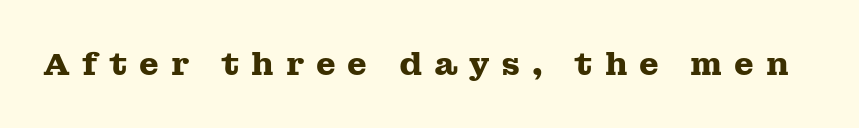
{"serif": "yes", "italic": "no", "bold": "yes", "weight": "heavy", "width": "wide", "stroke_contrast": "medium", "x_height": "medium", "monospaced": "no", "underline": "no", "letter_spacing": "wide", "letter_spacing_em": 0.36, "glyph_px": 32}
